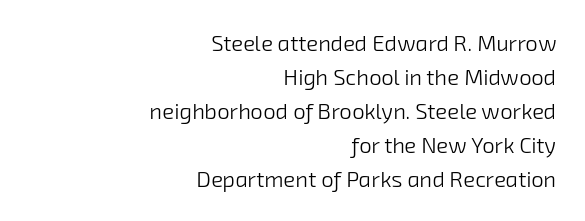
The image shows 22 px text type; set right-aligned, normal line spacing (1.54x), normal letter spacing, not underlined.
